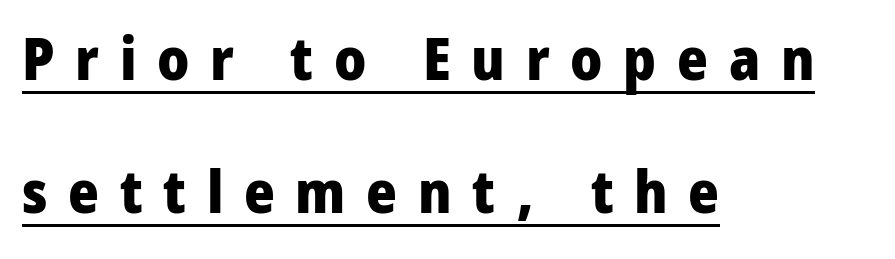
{"serif": "no", "italic": "no", "bold": "yes", "weight": "heavy", "width": "condensed", "stroke_contrast": "low", "x_height": "large", "monospaced": "no", "underline": "yes", "align": "left", "line_spacing": "loose", "line_spacing_ratio": 2.25, "letter_spacing": "wide", "letter_spacing_em": 0.35, "glyph_px": 59}
